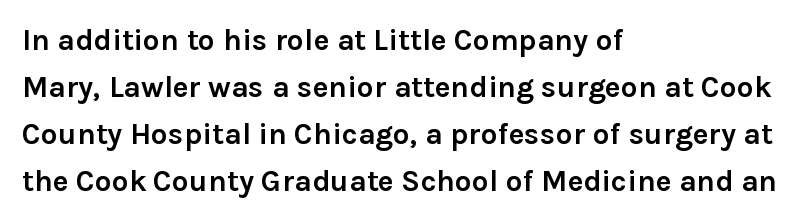
Layout note: lines flush left. Tracking value appears to be zero — textbook default spacing. Font category for this specimen: sans-serif. The axis of the letterforms is exactly vertical.
